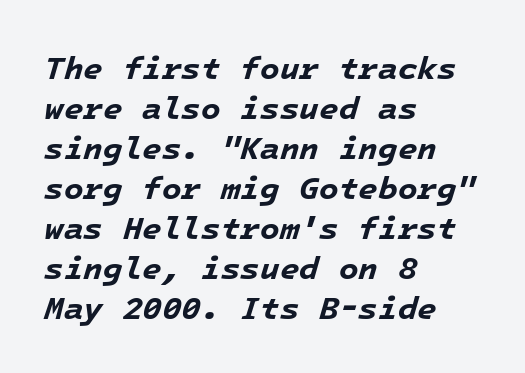
The space directly below the letters is spotless. Horizontal bands of white between lines are of average thickness. The typesetter chose a ragged-right arrangement here. Emphasis-style slanted type is in use. Heft: maximum for text — a bold.
